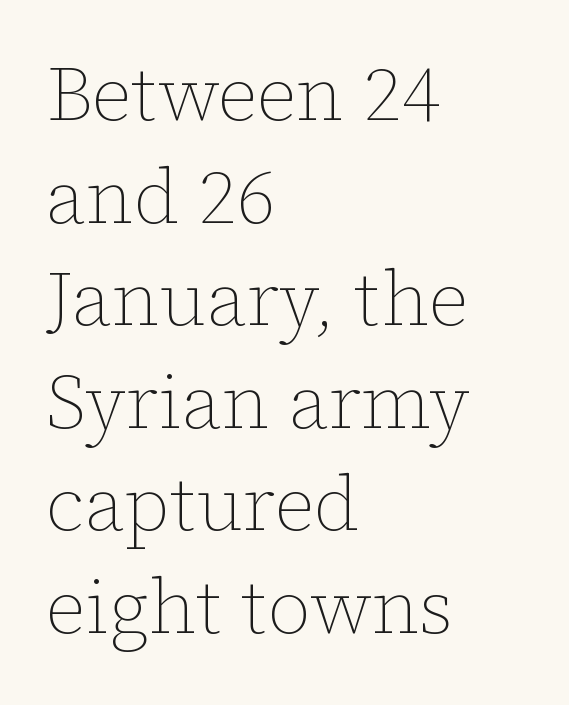
Q: Is the text bold? A: No.
Q: Is the text italic (slanted)? A: No, it is upright.
Q: Is the text underlined? A: No.
Q: How is the paragraph aligned? A: Left-aligned.
Q: Is the spacing between letters normal or unusually wide? A: Normal.
Q: Is the spacing between lines tight, normal or loose? A: Normal.
Q: Width (condensed, normal, or wide)? A: Normal.
Q: Stroke contrast? A: Low.
Q: x-height? A: Medium.
Q: Monospaced? A: No.
